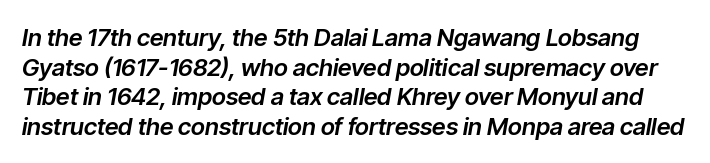
{"italic": "yes", "lean": "right", "slant_degrees": 9, "underline": "no", "line_spacing_ratio": 1.23, "letter_spacing": "normal", "letter_spacing_em": 0.0, "glyph_px": 24}
